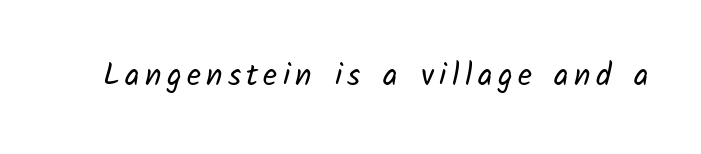
Q: Is the text bold? A: No.
Q: Is the typeface a serif or a sans-serif typeface? A: Sans-serif.
Q: Is the text underlined? A: No.
Q: Width (condensed, normal, or wide)? A: Normal.
Q: Stroke contrast? A: Low.
Q: x-height? A: Medium.
Q: Monospaced? A: No.
